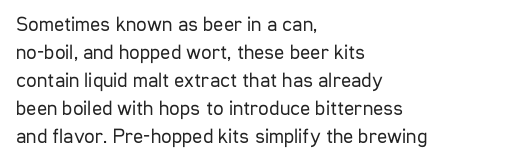
Q: Is the text bold? A: No.
Q: Is the text italic (slanted)? A: No, it is upright.
Q: Is the text underlined? A: No.
Q: How is the paragraph aligned? A: Left-aligned.
Q: Is the spacing between letters normal or unusually wide? A: Normal.
Q: Is the spacing between lines tight, normal or loose? A: Normal.
